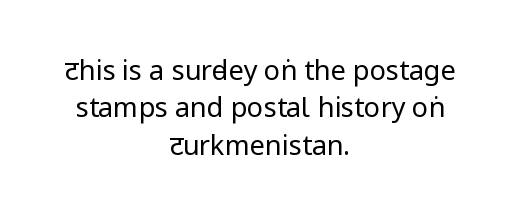
The image shows 27 px text type, upright; set centered, normal line spacing (1.38x), normal letter spacing, not underlined.
